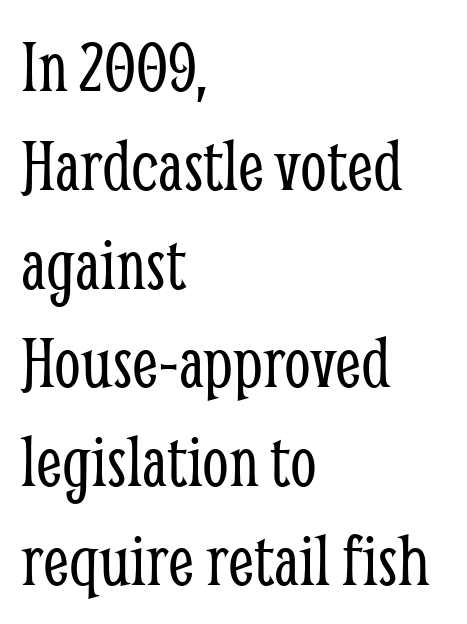
The image shows 76 px light, condensed serif type, upright; set left-aligned, normal line spacing (1.3x), normal letter spacing, not underlined; low stroke contrast and a medium x-height.
